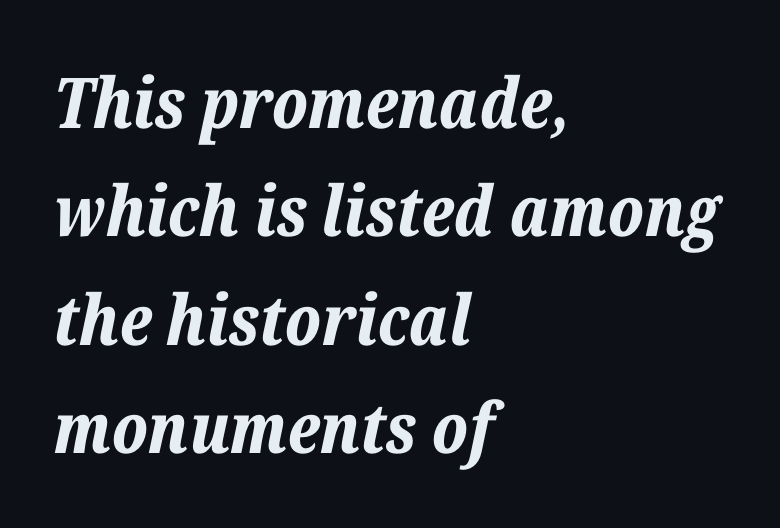
Q: Is the text bold? A: Yes.
Q: Is the text italic (slanted)? A: Yes, it leans right by about 12 degrees.
Q: Is the text underlined? A: No.
Q: How is the paragraph aligned? A: Left-aligned.
Q: Is the spacing between letters normal or unusually wide? A: Normal.
Q: Is the spacing between lines tight, normal or loose? A: Normal.
Q: Width (condensed, normal, or wide)? A: Normal.
Q: Stroke contrast? A: Low.
Q: x-height? A: Medium.
Q: Monospaced? A: No.
